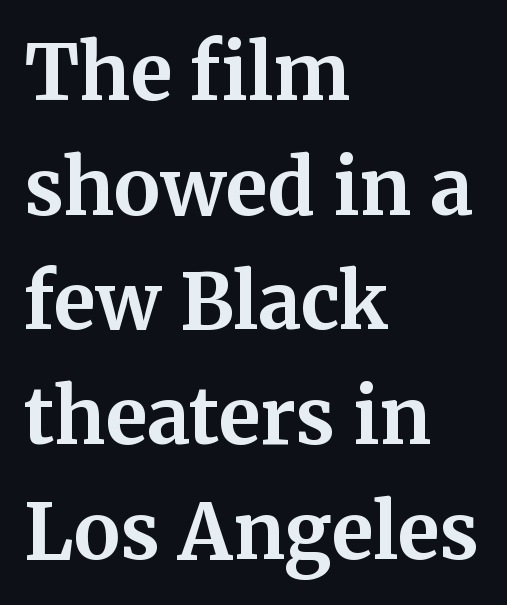
{"serif": "yes", "italic": "no", "bold": "yes", "weight": "bold", "width": "normal", "stroke_contrast": "medium", "x_height": "medium", "monospaced": "no", "underline": "no", "align": "left", "line_spacing": "normal", "line_spacing_ratio": 1.49, "letter_spacing": "normal", "letter_spacing_em": 0.0, "glyph_px": 77}
